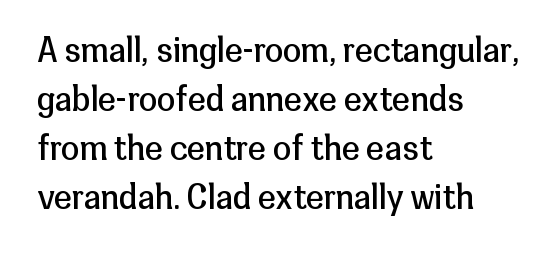
{"serif": "no", "italic": "no", "bold": "no", "weight": "regular", "width": "normal", "stroke_contrast": "low", "x_height": "medium", "monospaced": "no", "underline": "no", "align": "left", "line_spacing": "normal", "line_spacing_ratio": 1.48, "letter_spacing": "normal", "letter_spacing_em": 0.0, "glyph_px": 33}
